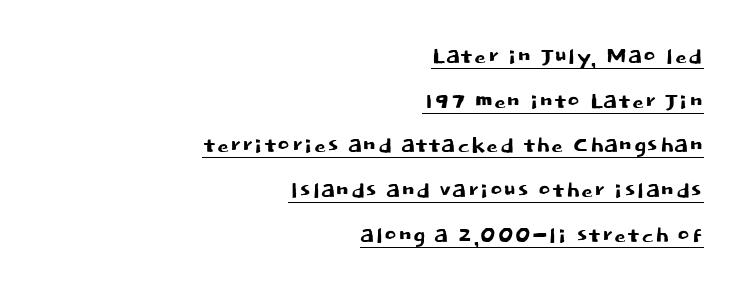
{"serif": "no", "italic": "no", "width": "normal", "stroke_contrast": "low", "x_height": "large", "monospaced": "no", "underline": "yes", "align": "right", "line_spacing": "normal", "line_spacing_ratio": 1.49, "letter_spacing": "normal", "letter_spacing_em": 0.0, "glyph_px": 30}
